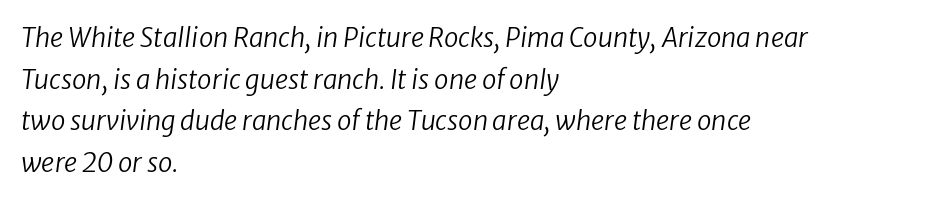
Type without underlining. Casual observation: everything's shoved over to the left. On a weight scale, this lands at 450 or below. These lines sit exactly where default settings would place them. The horizontal fit of the characters is conventional and even.
